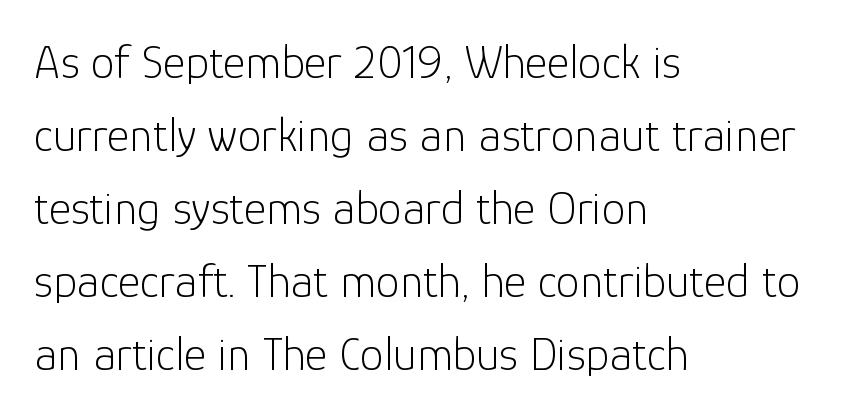
Q: Is the text bold? A: No.
Q: Is the text italic (slanted)? A: No, it is upright.
Q: Is the typeface a serif or a sans-serif typeface? A: Sans-serif.
Q: Is the text underlined? A: No.
Q: How is the paragraph aligned? A: Left-aligned.
Q: Is the spacing between letters normal or unusually wide? A: Normal.
Q: Is the spacing between lines tight, normal or loose? A: Normal.
Q: Width (condensed, normal, or wide)? A: Normal.
Q: Stroke contrast? A: Low.
Q: x-height? A: Medium.
Q: Monospaced? A: No.
